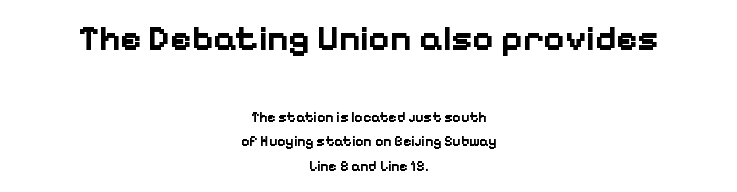
Any mark beneath the type? The region is blank. The lines are quadded center. Typographic density is high because the face is bold. Honestly, the letter spacing is just normal — you wouldn't notice it. What kind of face is this? One without serifs — a sans. Think of a printed novel: that variable character pitch is what you see here.
